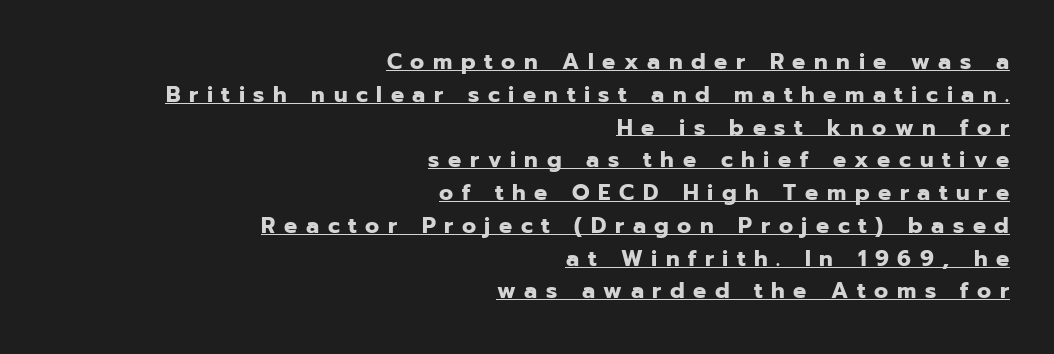
{"italic": "no", "bold": "yes", "underline": "yes", "align": "right", "line_spacing": "normal", "line_spacing_ratio": 1.49, "letter_spacing": "wide", "letter_spacing_em": 0.39, "glyph_px": 22}
